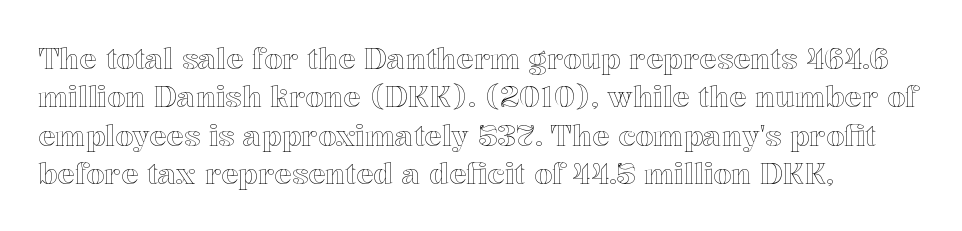
The image shows 29 px text type, upright; set left-aligned, normal line spacing (1.32x), normal letter spacing, not underlined; a medium x-height.
